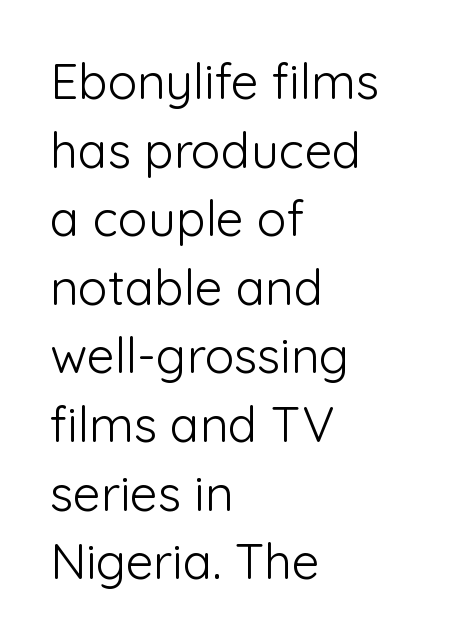
Q: Is the text bold? A: No.
Q: Is the text italic (slanted)? A: No, it is upright.
Q: Is the typeface a serif or a sans-serif typeface? A: Sans-serif.
Q: Is the text underlined? A: No.
Q: How is the paragraph aligned? A: Left-aligned.
Q: Is the spacing between letters normal or unusually wide? A: Normal.
Q: Is the spacing between lines tight, normal or loose? A: Normal.
Q: Width (condensed, normal, or wide)? A: Normal.
Q: Stroke contrast? A: Low.
Q: x-height? A: Medium.
Q: Monospaced? A: No.
